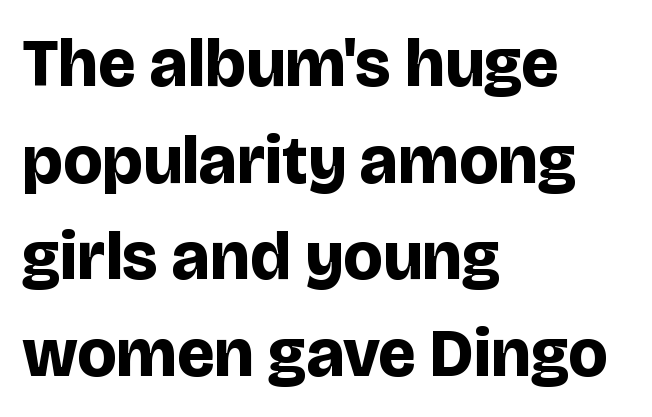
Q: Is the text bold? A: Yes.
Q: Is the text italic (slanted)? A: No, it is upright.
Q: Is the typeface a serif or a sans-serif typeface? A: Sans-serif.
Q: Is the text underlined? A: No.
Q: How is the paragraph aligned? A: Left-aligned.
Q: Is the spacing between letters normal or unusually wide? A: Normal.
Q: Is the spacing between lines tight, normal or loose? A: Normal.
Q: Width (condensed, normal, or wide)? A: Normal.
Q: Stroke contrast? A: Low.
Q: x-height? A: Large.
Q: Monospaced? A: No.
